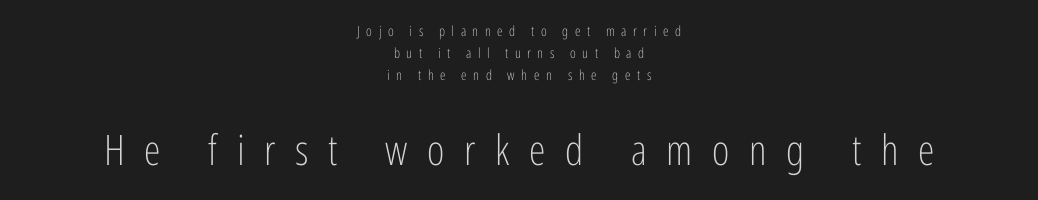
Q: Is the text bold? A: No.
Q: Is the text italic (slanted)? A: No, it is upright.
Q: Is the typeface a serif or a sans-serif typeface? A: Sans-serif.
Q: Is the text underlined? A: No.
Q: How is the paragraph aligned? A: Centered.
Q: Is the spacing between letters normal or unusually wide? A: Unusually wide.
Q: Is the spacing between lines tight, normal or loose? A: Normal.
Q: Which block of text is set in a larger size, the first (top) or the second (bottom)? A: The second (bottom) one.
Q: Width (condensed, normal, or wide)? A: Condensed.
Q: Stroke contrast? A: Low.
Q: x-height? A: Medium.
Q: Monospaced? A: No.
